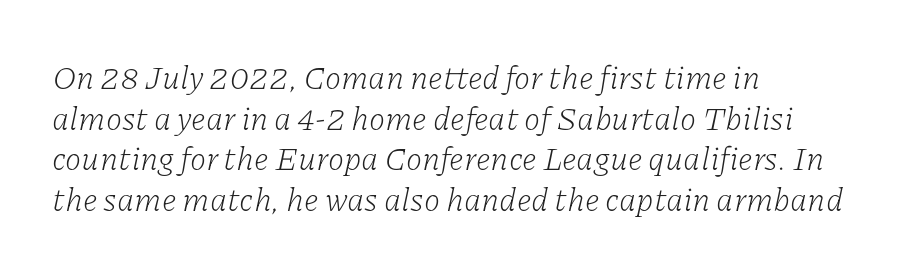
The image shows 33 px light serif type, italic (leaning right); set left-aligned, line spacing 1.23x, normal letter spacing, not underlined; low stroke contrast and a medium x-height.
